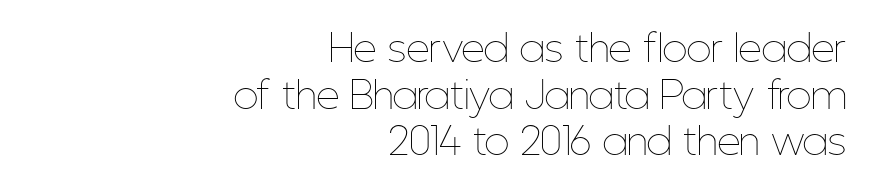
Proportional: the letters do not fall into vertical columns. Ink coverage per letter is moderate at most. Line endings align vertically; line beginnings do not. Posture: upright roman. How would I describe the line gaps? Plain and ordinary.
